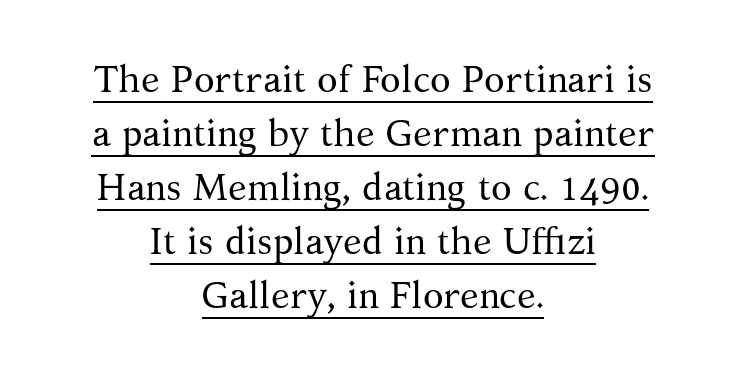
{"serif": "yes", "italic": "no", "bold": "no", "weight": "regular", "width": "normal", "stroke_contrast": "medium", "x_height": "medium", "monospaced": "no", "underline": "yes", "align": "center", "line_spacing": "normal", "line_spacing_ratio": 1.42, "letter_spacing": "normal", "letter_spacing_em": 0.0, "glyph_px": 38}
